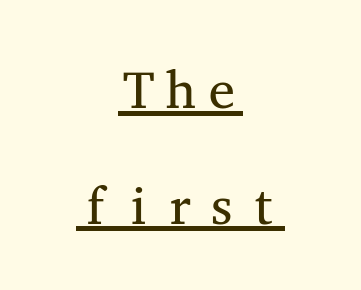
The image shows 53 px regular-weight, wide serif type, upright, monospaced; set centered, loose line spacing (2.18x), normal letter spacing, underlined; medium stroke contrast and a medium x-height.
